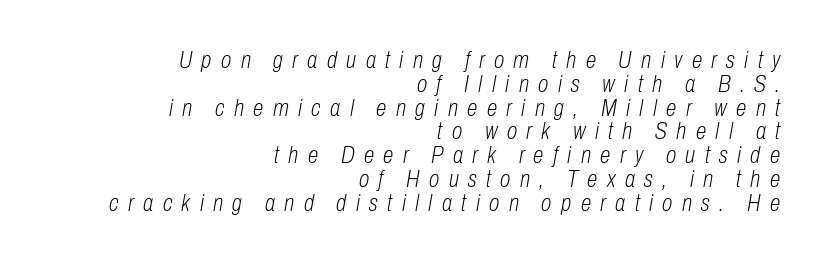
Type without underlining. An italicized treatment has been applied to the whole sample. The font sits on the lighter half of the weight spectrum, regular included. These lines stack with their right ends in a neat column. Line spacing here is tight. The type is letterspaced generously, with wide tracking.
